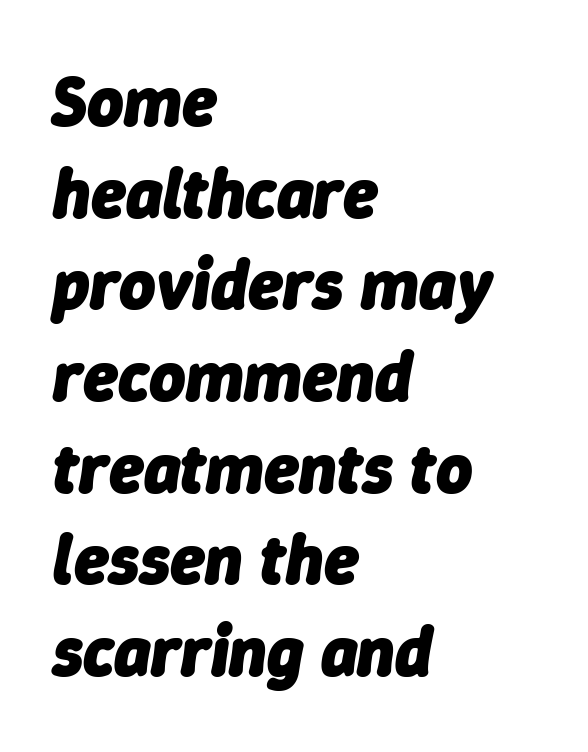
The image shows 70 px heavy type, italic (leaning right); set left-aligned, normal line spacing (1.31x), normal letter spacing, not underlined; low stroke contrast and a medium x-height.
